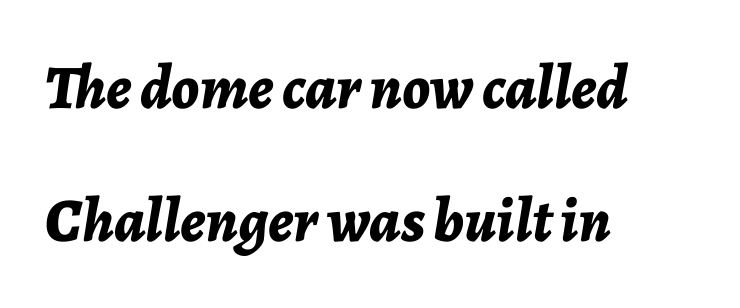
{"italic": "yes", "lean": "right", "slant_degrees": 7, "bold": "yes", "weight": "bold", "width": "normal", "stroke_contrast": "low", "x_height": "medium", "monospaced": "no", "underline": "no", "align": "left", "line_spacing": "loose", "line_spacing_ratio": 2.14, "letter_spacing": "normal", "letter_spacing_em": 0.0, "glyph_px": 62}
